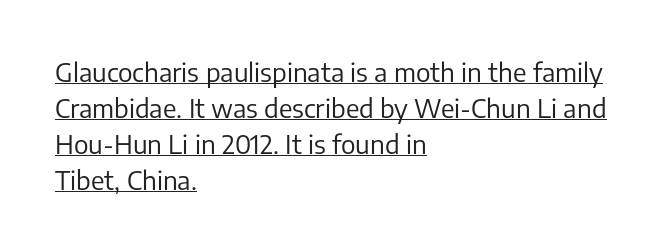
Caption: standard tracking, unaltered. Horizontal alignment here is leftward, the default for most running prose. Do the letters lean? They stand straight. The space between consecutive lines is moderate. The words here are underlined. The face looks like a standard text weight, possibly lighter.
